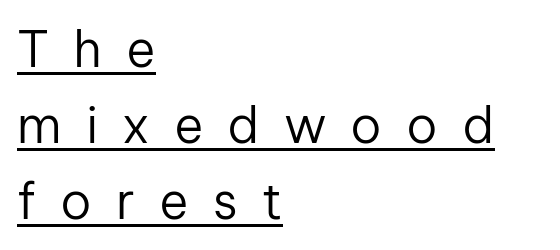
Q: Is the text bold? A: No.
Q: Is the text italic (slanted)? A: No, it is upright.
Q: Is the typeface a serif or a sans-serif typeface? A: Sans-serif.
Q: Is the text underlined? A: Yes.
Q: How is the paragraph aligned? A: Left-aligned.
Q: Is the spacing between letters normal or unusually wide? A: Unusually wide.
Q: Is the spacing between lines tight, normal or loose? A: Normal.
Q: Width (condensed, normal, or wide)? A: Normal.
Q: Stroke contrast? A: Low.
Q: x-height? A: Medium.
Q: Monospaced? A: No.
